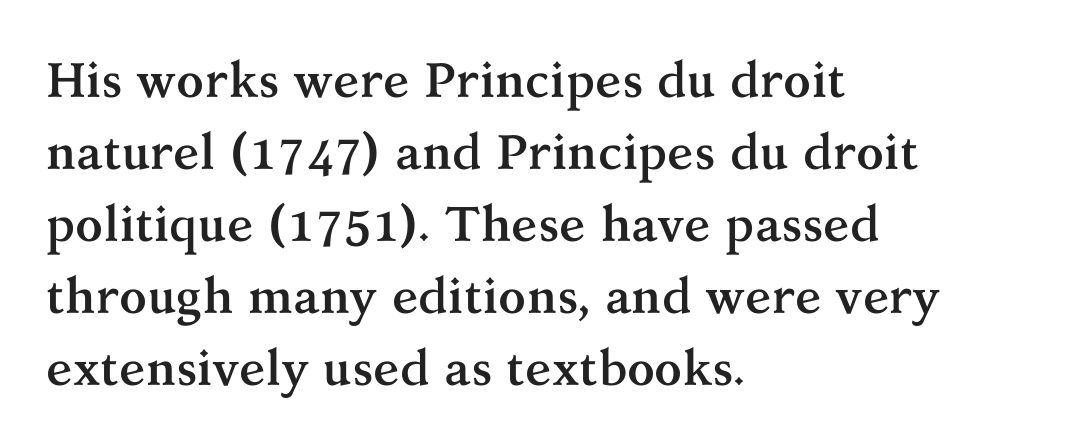
{"serif": "yes", "italic": "no", "bold": "yes", "weight": "semibold", "width": "normal", "stroke_contrast": "medium", "x_height": "medium", "monospaced": "no", "underline": "no", "align": "left", "line_spacing": "normal", "line_spacing_ratio": 1.47, "letter_spacing": "normal", "letter_spacing_em": 0.0, "glyph_px": 49}
